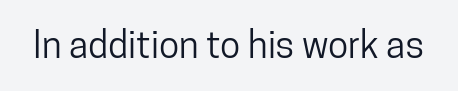
The image shows 37 px condensed sans-serif type, upright; set normal letter spacing, not underlined; low stroke contrast and a medium x-height.
